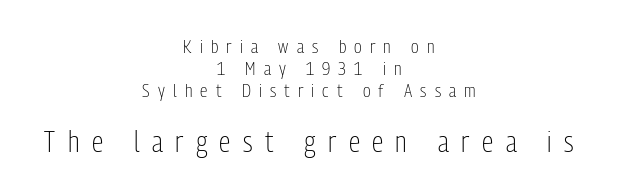
The image shows 29 px light, condensed sans-serif type, upright; set centered, tight line spacing (1.15x), unusually wide letter spacing (+0.43 em), not underlined; the second (bottom) block is 1.53x larger; low stroke contrast and a medium x-height.
